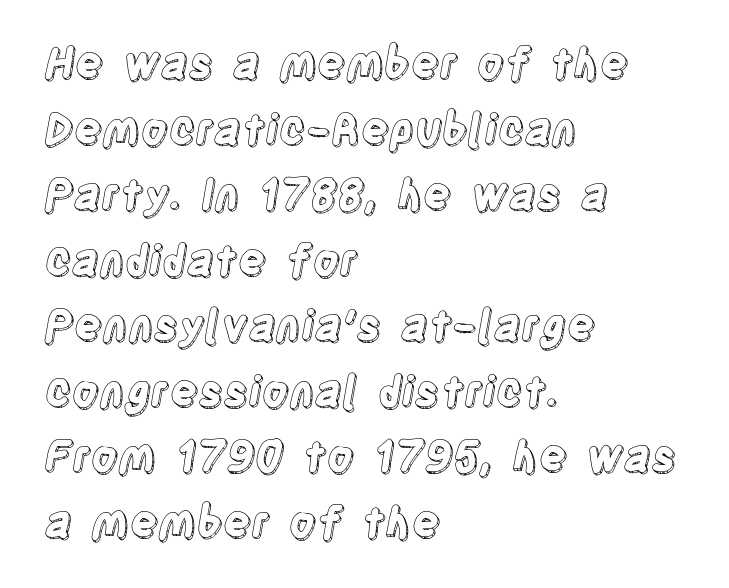
Look at the tracking — it's just the regular setting, nothing added. Note the varied advance widths — an 'i' is clearly narrower than an 'm'. Check the space under the baseline: it is left empty.
